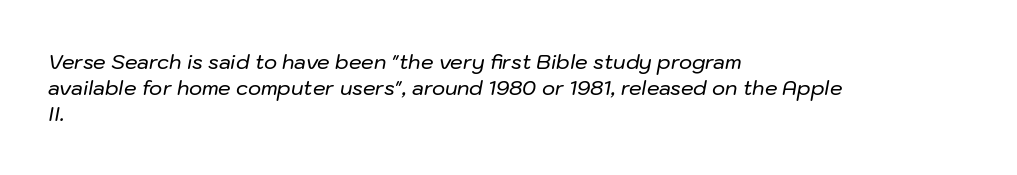
Honestly, the row spacing looks completely unremarkable. Glyph-to-glyph distance matches everyday printed text. If you drew a ruler down the left edge, every line would touch it. When letters slant like this, we call the style italic. The strip under each line holds only bare page.
